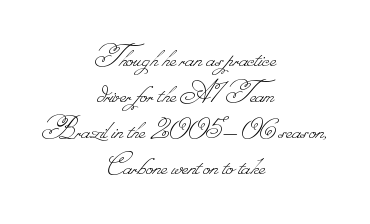
The image shows 33 px thin type; set centered, tight line spacing (1.09x), normal letter spacing, not underlined; low stroke contrast.
